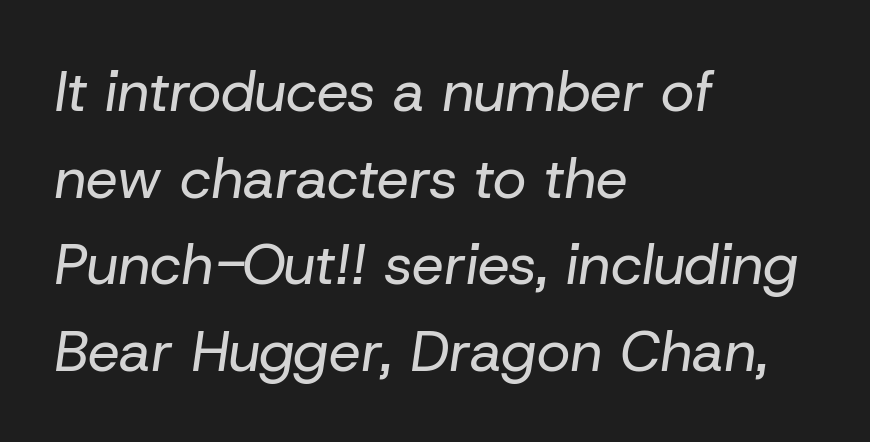
Does extra space separate the letters? No, they use regular spacing. Emphasis-style slanted type is in use. These lines are rendered in a variable-pitch font. Baseline-to-baseline distance is the conventional proportion of letter height.
